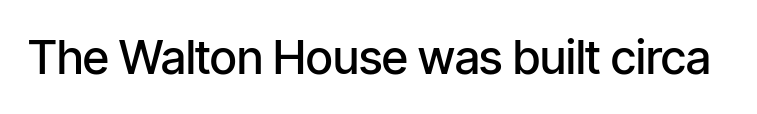
Vertical strokes here are truly vertical. This rendering employs a face without finishing strokes, i.e., a sans-serif. The rendering keeps characters at their native spacing. Clear beneath every line of the passage. Spacing verdict: proportional, widths tailored to each character. A fair bit of extra ink — the face is semibold, not bold.
